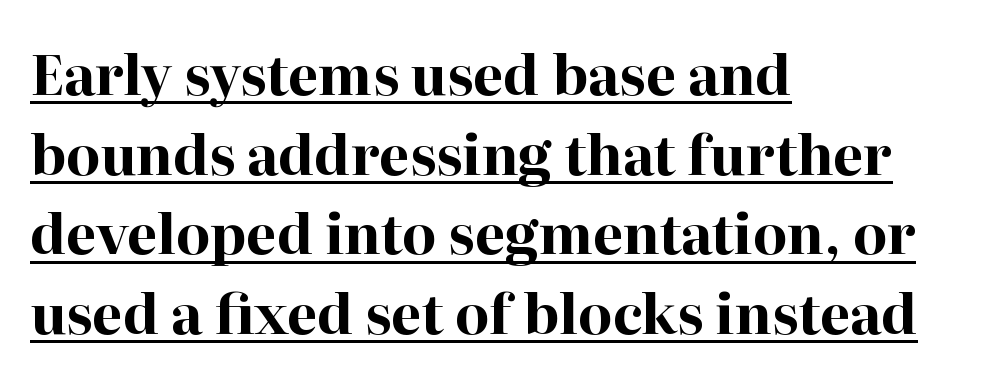
The image shows 55 px bold serif type, upright; set left-aligned, normal line spacing (1.45x), normal letter spacing, underlined; high stroke contrast and a medium x-height.
